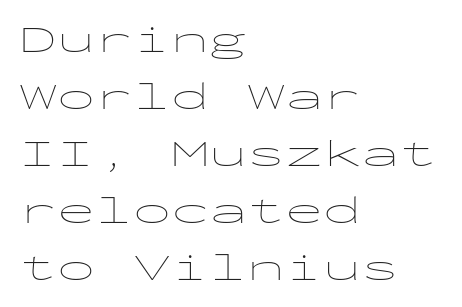
Q: Is the text bold? A: No.
Q: Is the text italic (slanted)? A: No, it is upright.
Q: Is the typeface a serif or a sans-serif typeface? A: Sans-serif.
Q: Is the text underlined? A: No.
Q: How is the paragraph aligned? A: Left-aligned.
Q: Is the spacing between letters normal or unusually wide? A: Normal.
Q: Is the spacing between lines tight, normal or loose? A: Normal.
Q: Width (condensed, normal, or wide)? A: Wide.
Q: Stroke contrast? A: Low.
Q: x-height? A: Medium.
Q: Monospaced? A: Yes.
